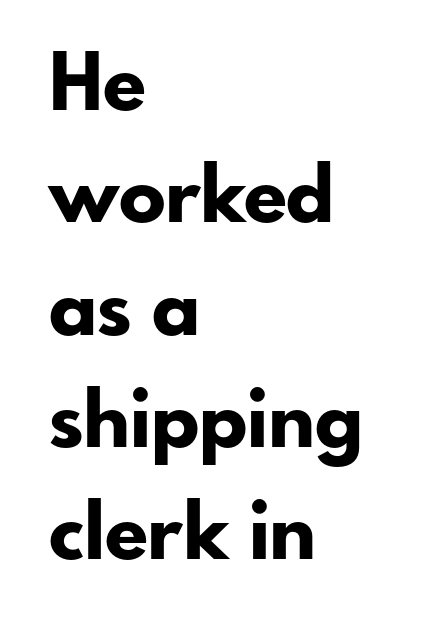
Note the varied advance widths — an 'i' is clearly narrower than an 'm'. Rows of type keep a routine distance in the vertical direction. Grotesque or geometric, the face here clearly has no serifs. Pretty heavy lettering here — definitely bold.
